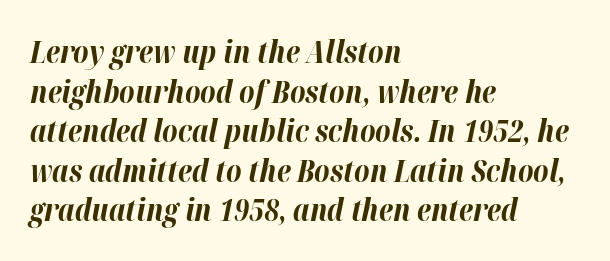
{"italic": "yes", "lean": "right", "slant_degrees": 12, "bold": "yes", "weight": "bold", "width": "normal", "stroke_contrast": "high", "x_height": "medium", "monospaced": "no", "underline": "no", "align": "left", "line_spacing": "normal", "line_spacing_ratio": 1.32, "letter_spacing": "normal", "letter_spacing_em": 0.0, "glyph_px": 30}
